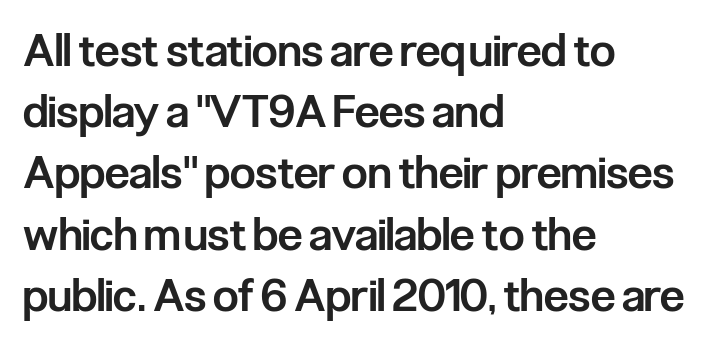
Q: Is the text bold? A: Semi-bold.
Q: Is the text italic (slanted)? A: No, it is upright.
Q: Is the typeface a serif or a sans-serif typeface? A: Sans-serif.
Q: Is the text underlined? A: No.
Q: How is the paragraph aligned? A: Left-aligned.
Q: Is the spacing between letters normal or unusually wide? A: Normal.
Q: Is the spacing between lines tight, normal or loose? A: Normal.
Q: Width (condensed, normal, or wide)? A: Condensed.
Q: Stroke contrast? A: Low.
Q: x-height? A: Medium.
Q: Monospaced? A: No.
